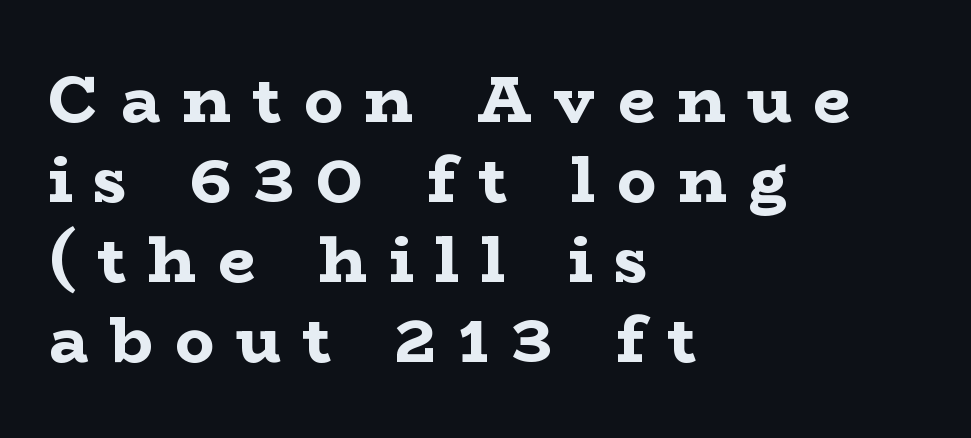
{"serif": "yes", "italic": "no", "bold": "yes", "weight": "bold", "width": "wide", "stroke_contrast": "low", "x_height": "medium", "monospaced": "no", "underline": "no", "align": "left", "line_spacing_ratio": 1.23, "letter_spacing": "wide", "letter_spacing_em": 0.34, "glyph_px": 65}
